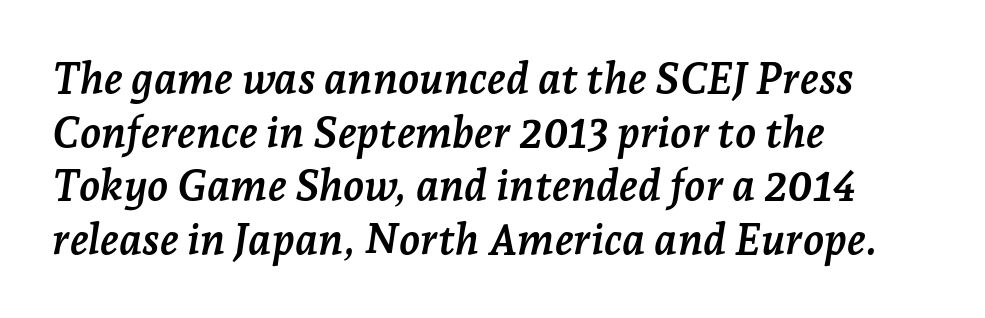
The image shows 43 px semibold serif type, italic (leaning right); set left-aligned, normal line spacing (1.25x), normal letter spacing, not underlined; low stroke contrast and a medium x-height.
